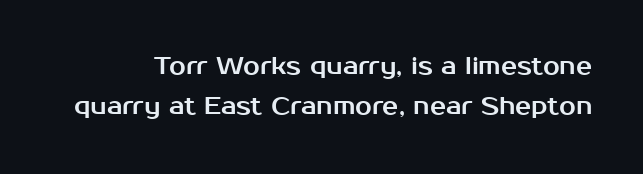
{"italic": "no", "underline": "no", "line_spacing": "normal", "line_spacing_ratio": 1.68, "letter_spacing": "normal", "letter_spacing_em": 0.0, "glyph_px": 24}
